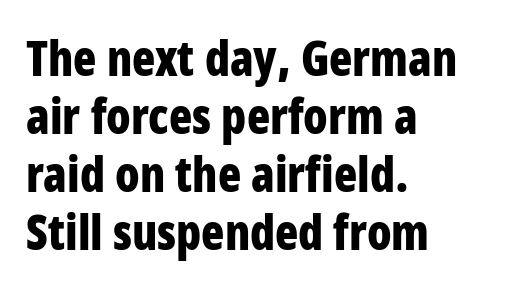
The image shows 48 px bold, condensed sans-serif type, upright; set left-aligned, line spacing 1.21x, normal letter spacing, not underlined; low stroke contrast and a large x-height.
